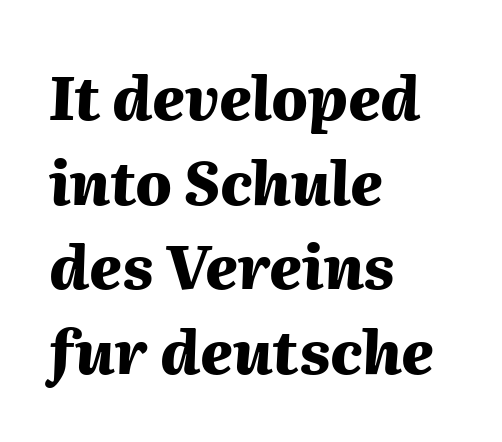
The image shows 60 px heavy type, italic (leaning right); set left-aligned, normal line spacing (1.41x), normal letter spacing, not underlined; medium stroke contrast and a medium x-height.
